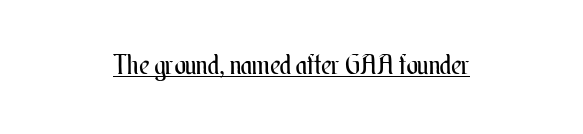
{"italic": "no", "bold": "no", "underline": "yes", "align": "center", "letter_spacing": "normal", "letter_spacing_em": 0.0, "glyph_px": 27}
